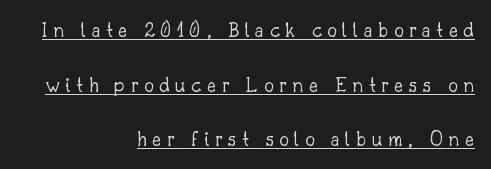
{"italic": "no", "bold": "no", "underline": "yes", "align": "right", "line_spacing": "loose", "line_spacing_ratio": 2.48, "letter_spacing": "wide", "letter_spacing_em": 0.25, "glyph_px": 22}
